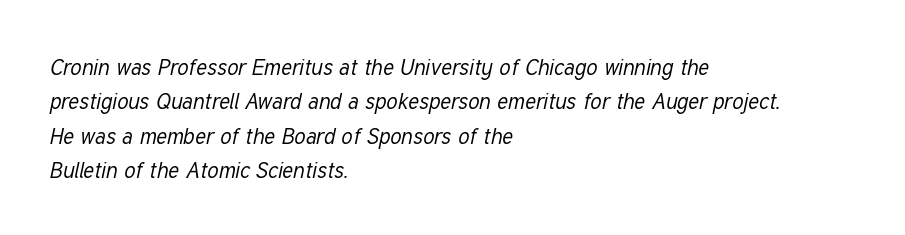
{"italic": "yes", "lean": "right", "slant_degrees": 12, "bold": "no", "underline": "no", "align": "left", "line_spacing": "normal", "line_spacing_ratio": 1.56, "letter_spacing": "normal", "letter_spacing_em": 0.0, "glyph_px": 22}
